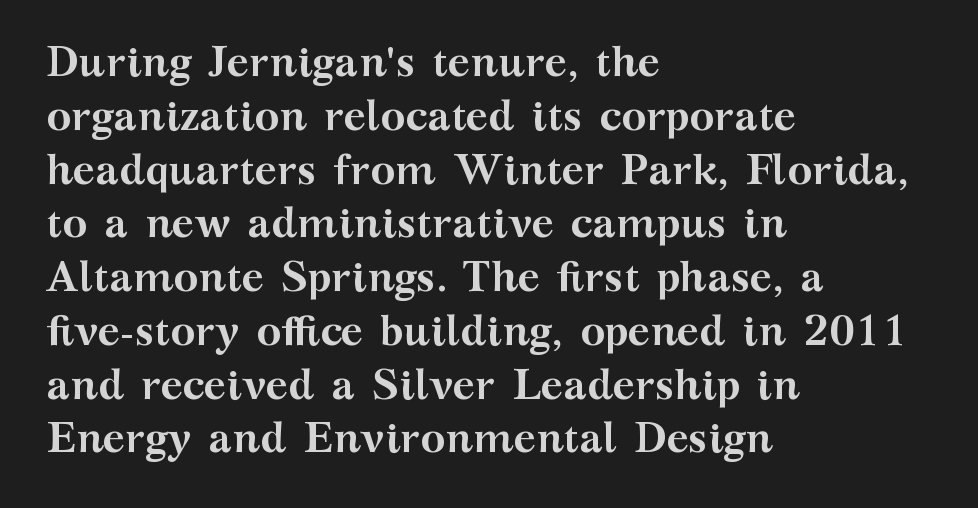
Q: Is the text bold? A: Yes.
Q: Is the text italic (slanted)? A: No, it is upright.
Q: Is the typeface a serif or a sans-serif typeface? A: Serif.
Q: Is the text underlined? A: No.
Q: How is the paragraph aligned? A: Left-aligned.
Q: Is the spacing between letters normal or unusually wide? A: Normal.
Q: Is the spacing between lines tight, normal or loose? A: Normal.
Q: Width (condensed, normal, or wide)? A: Wide.
Q: Stroke contrast? A: Medium.
Q: x-height? A: Medium.
Q: Monospaced? A: No.
